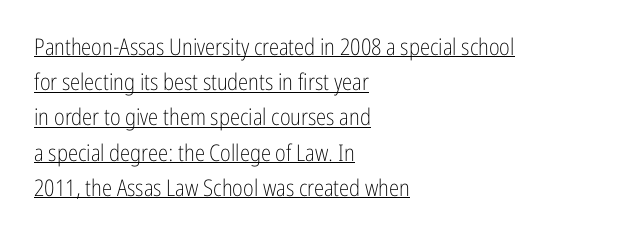
{"italic": "no", "bold": "no", "underline": "yes", "align": "left", "line_spacing": "normal", "line_spacing_ratio": 1.53, "letter_spacing": "normal", "letter_spacing_em": 0.0, "glyph_px": 23}
